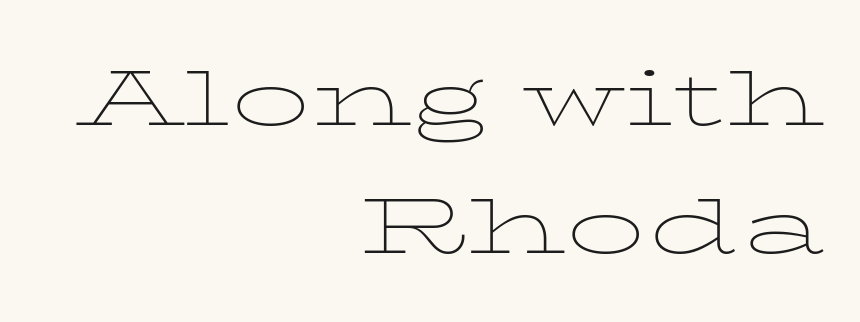
One glance says typical: line gaps are just what's usual. Check the space under the baseline: it is left empty. Characters remain perfectly vertical along every line. How are the letters spaced? Ordinarily, with no added tracking. Spacing verdict: proportional, widths tailored to each character. Leftover space on each line is placed entirely before the opening word.
